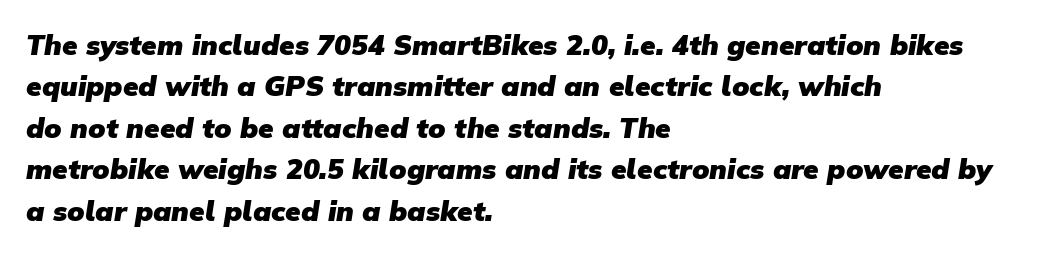
The image shows 28 px heavy sans-serif type; set left-aligned, normal line spacing (1.48x), normal letter spacing, not underlined; low stroke contrast and a medium x-height.
